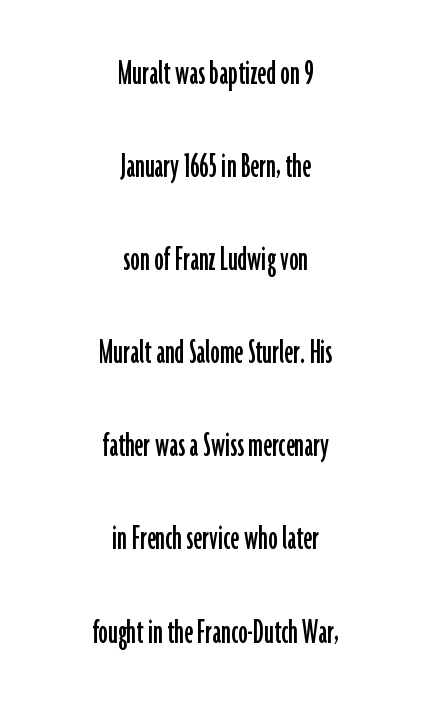
Q: Is the text italic (slanted)? A: No, it is upright.
Q: Is the typeface a serif or a sans-serif typeface? A: Sans-serif.
Q: Is the text underlined? A: No.
Q: How is the paragraph aligned? A: Centered.
Q: Is the spacing between letters normal or unusually wide? A: Normal.
Q: Is the spacing between lines tight, normal or loose? A: Loose.
Q: Width (condensed, normal, or wide)? A: Condensed.
Q: Stroke contrast? A: Low.
Q: x-height? A: Medium.
Q: Monospaced? A: No.
